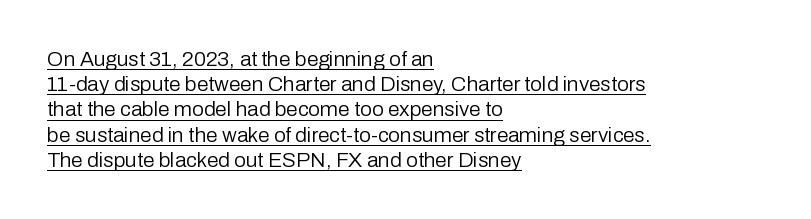
Q: Is the text bold? A: No.
Q: Is the text italic (slanted)? A: No, it is upright.
Q: Is the text underlined? A: Yes.
Q: How is the paragraph aligned? A: Left-aligned.
Q: Is the spacing between letters normal or unusually wide? A: Normal.
